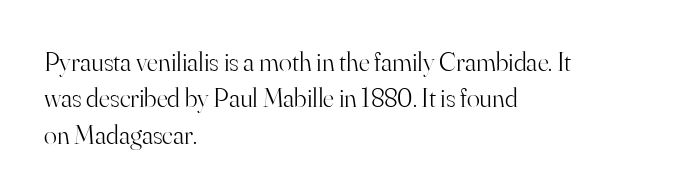
{"italic": "no", "bold": "no", "underline": "no", "align": "left", "line_spacing": "normal", "line_spacing_ratio": 1.35, "letter_spacing": "normal", "letter_spacing_em": 0.0, "glyph_px": 27}
